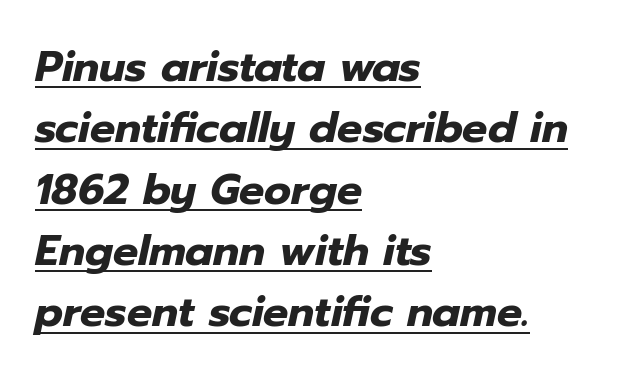
Q: Is the text bold? A: Yes.
Q: Is the text italic (slanted)? A: Yes, it leans right by about 12 degrees.
Q: Is the text underlined? A: Yes.
Q: How is the paragraph aligned? A: Left-aligned.
Q: Is the spacing between letters normal or unusually wide? A: Normal.
Q: Is the spacing between lines tight, normal or loose? A: Normal.
Q: Width (condensed, normal, or wide)? A: Normal.
Q: Stroke contrast? A: Low.
Q: x-height? A: Medium.
Q: Monospaced? A: No.
